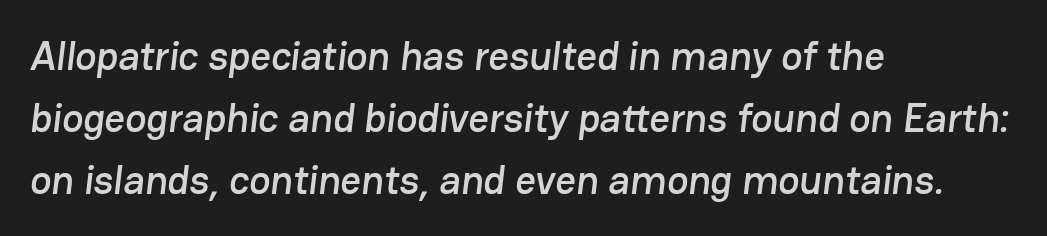
The image shows 40 px sans-serif type; set left-aligned, normal line spacing (1.55x), normal letter spacing, not underlined; low stroke contrast and a medium x-height.
